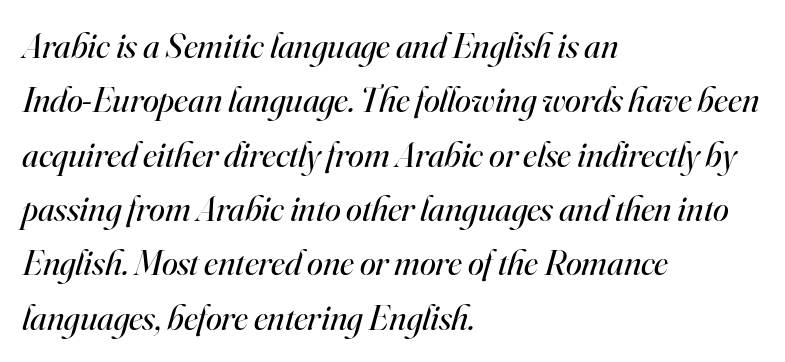
The image shows 36 px regular-weight serif type, italic (leaning right); set left-aligned, normal line spacing (1.51x), normal letter spacing, not underlined; high stroke contrast and a small x-height.
